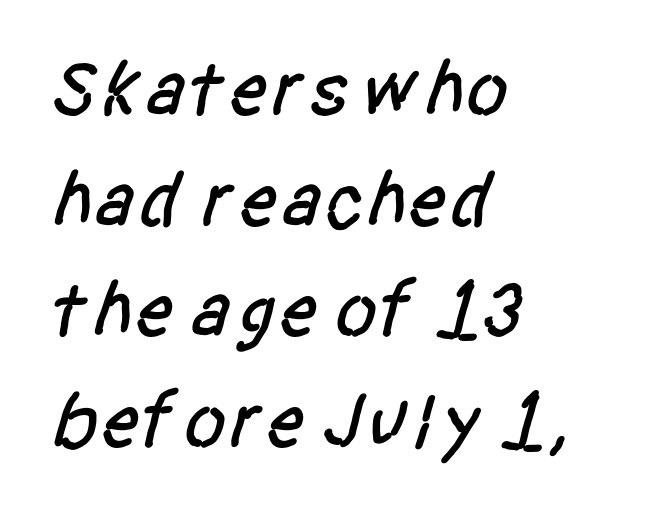
The image shows 79 px condensed sans-serif type; set left-aligned, normal line spacing (1.4x), normal letter spacing, not underlined; low stroke contrast and a large x-height.
